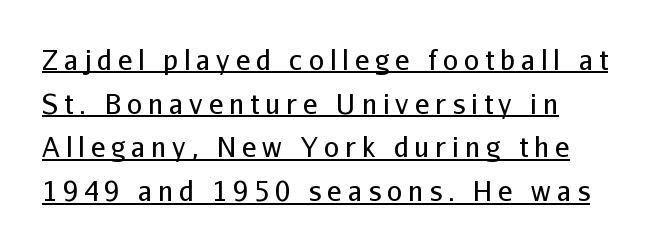
The image shows 27 px text type, upright; set left-aligned, normal line spacing (1.62x), unusually wide letter spacing (+0.22 em), underlined.
